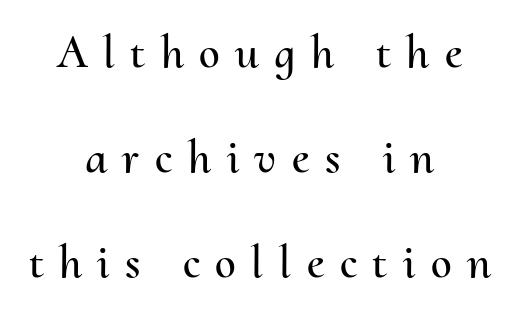
Q: Is the text italic (slanted)? A: No, it is upright.
Q: Is the text underlined? A: No.
Q: How is the paragraph aligned? A: Centered.
Q: Is the spacing between letters normal or unusually wide? A: Unusually wide.
Q: Is the spacing between lines tight, normal or loose? A: Loose.
Q: Width (condensed, normal, or wide)? A: Normal.
Q: Stroke contrast? A: Medium.
Q: x-height? A: Small.
Q: Monospaced? A: No.
